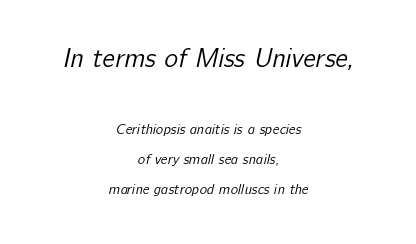
{"bold": "no", "underline": "no", "align": "center", "line_spacing": "loose", "line_spacing_ratio": 2.14, "letter_spacing": "normal", "letter_spacing_em": 0.0, "larger_block": "first", "size_ratio": 1.86, "glyph_px": 26}
